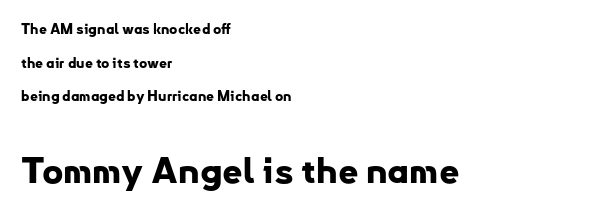
{"serif": "no", "italic": "no", "bold": "yes", "weight": "bold", "width": "normal", "stroke_contrast": "low", "x_height": "small", "monospaced": "no", "underline": "no", "align": "left", "line_spacing": "loose", "line_spacing_ratio": 2.4, "letter_spacing": "normal", "letter_spacing_em": 0.0, "larger_block": "second", "size_ratio": 2.57, "glyph_px": 36}
